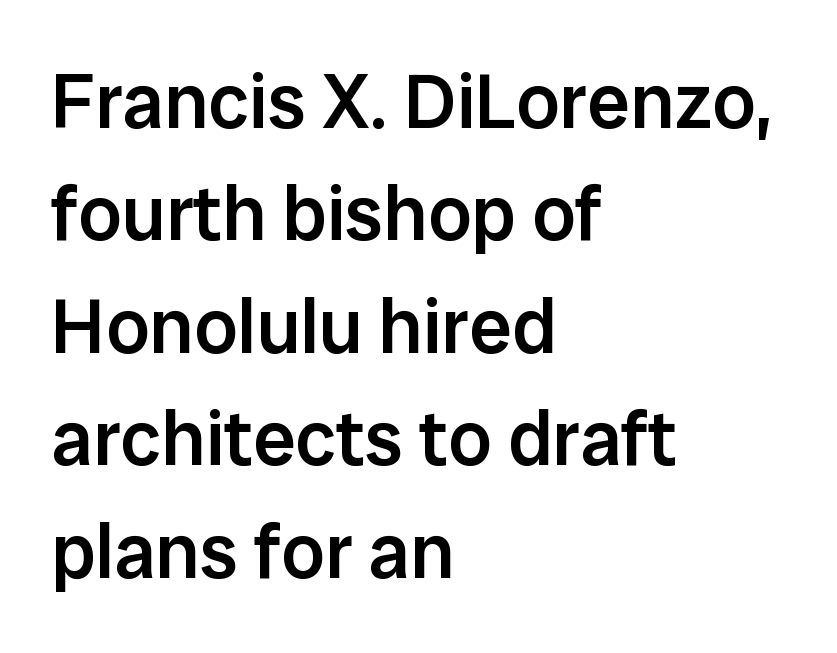
The image shows 77 px semibold sans-serif type, upright; set left-aligned, normal line spacing (1.46x), normal letter spacing, not underlined; low stroke contrast and a medium x-height.
